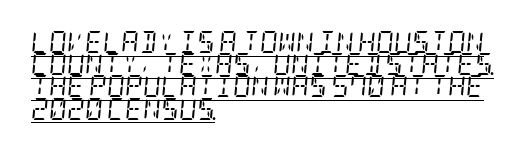
{"italic": "yes", "lean": "right", "slant_degrees": 5, "bold": "no", "underline": "yes", "align": "left", "line_spacing": "tight", "line_spacing_ratio": 1.01, "letter_spacing": "normal", "letter_spacing_em": 0.0, "glyph_px": 22}
